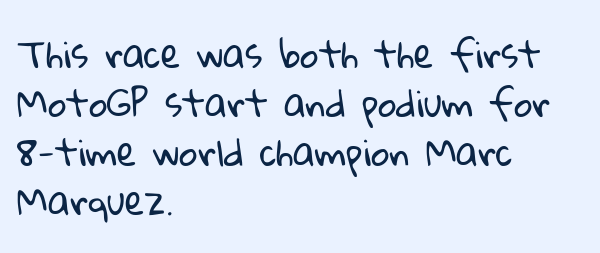
The image shows 36 px regular-weight sans-serif type; set left-aligned, normal line spacing (1.36x), normal letter spacing, not underlined; low stroke contrast and a medium x-height.
